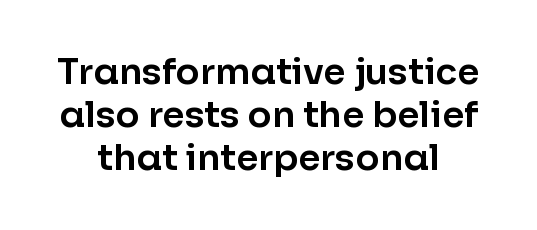
{"serif": "no", "italic": "no", "width": "normal", "stroke_contrast": "low", "x_height": "medium", "monospaced": "no", "underline": "no", "align": "center", "line_spacing_ratio": 1.19, "letter_spacing": "normal", "letter_spacing_em": 0.0, "glyph_px": 36}
